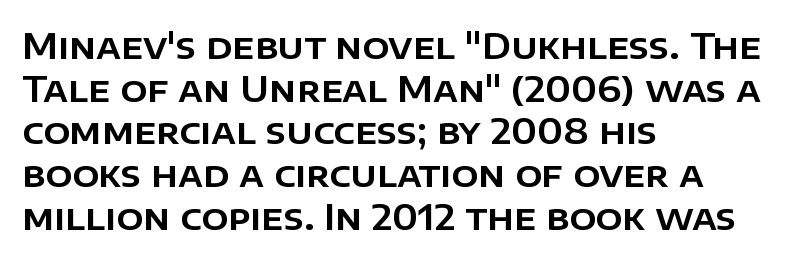
Q: Is the text italic (slanted)? A: No, it is upright.
Q: Is the typeface a serif or a sans-serif typeface? A: Sans-serif.
Q: Is the text underlined? A: No.
Q: How is the paragraph aligned? A: Left-aligned.
Q: Is the spacing between letters normal or unusually wide? A: Normal.
Q: Width (condensed, normal, or wide)? A: Normal.
Q: Stroke contrast? A: Low.
Q: x-height? A: Large.
Q: Monospaced? A: No.
